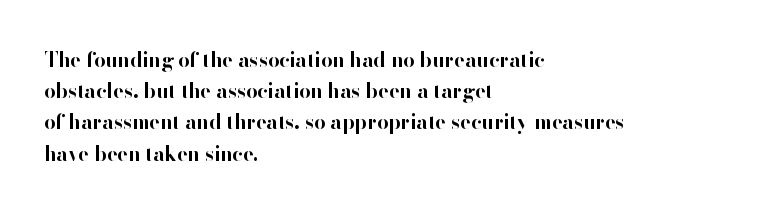
The image shows 20 px bold type, upright; set left-aligned, normal line spacing (1.56x), normal letter spacing, not underlined.
